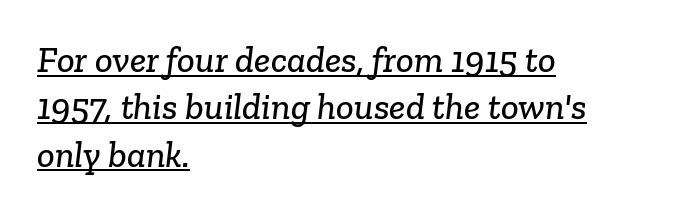
The image shows 37 px serif type; set left-aligned, normal line spacing (1.28x), normal letter spacing, underlined; low stroke contrast and a medium x-height.
